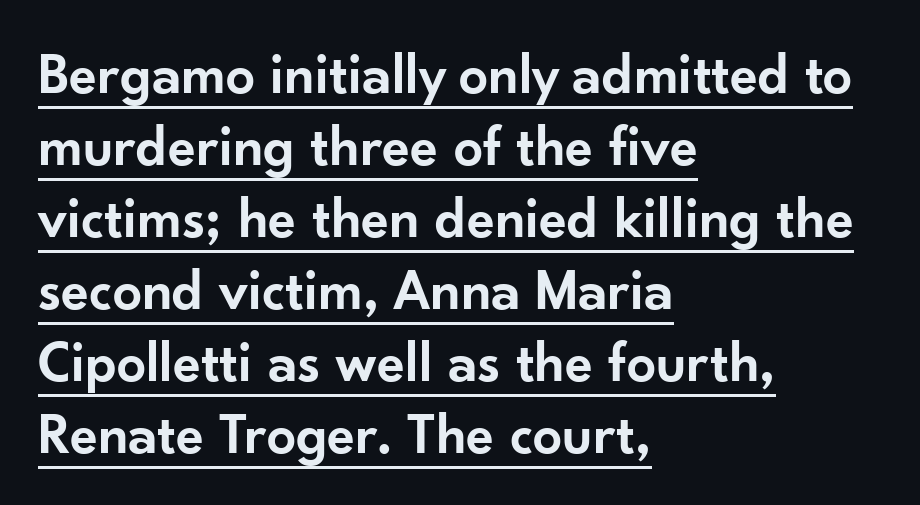
The image shows 58 px semibold sans-serif type, upright; set left-aligned, line spacing 1.24x, normal letter spacing, underlined; low stroke contrast and a small x-height.
